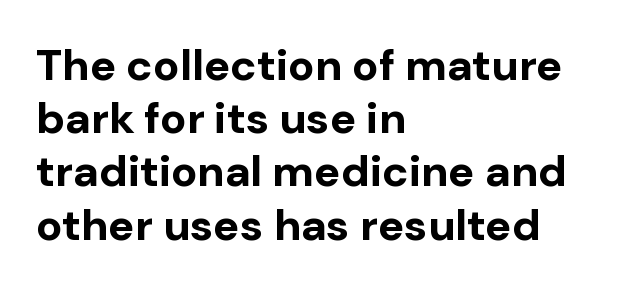
Q: Is the text bold? A: Yes.
Q: Is the text italic (slanted)? A: No, it is upright.
Q: Is the typeface a serif or a sans-serif typeface? A: Sans-serif.
Q: Is the text underlined? A: No.
Q: How is the paragraph aligned? A: Left-aligned.
Q: Is the spacing between letters normal or unusually wide? A: Normal.
Q: Width (condensed, normal, or wide)? A: Normal.
Q: Stroke contrast? A: Low.
Q: x-height? A: Medium.
Q: Monospaced? A: No.
